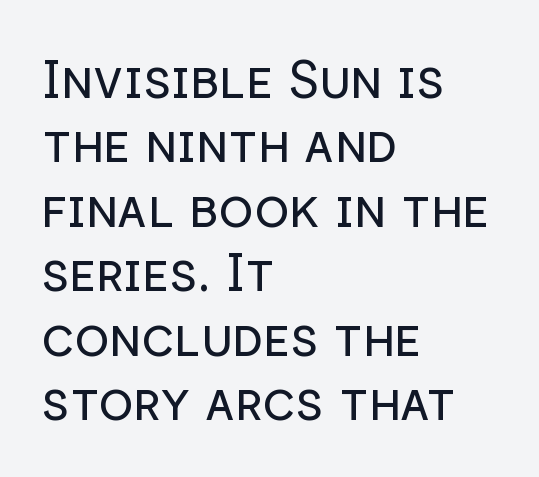
The letters advance in unequal steps, a hallmark of proportional type. Just letters on the line, the space beneath them empty. The text block is weighted toward the left margin, trailing off unevenly rightward. The axis of the letterforms is exactly vertical. The characters display no serif detailing; their extremities are plain. Honestly, the letter spacing is just normal — you wouldn't notice it.
